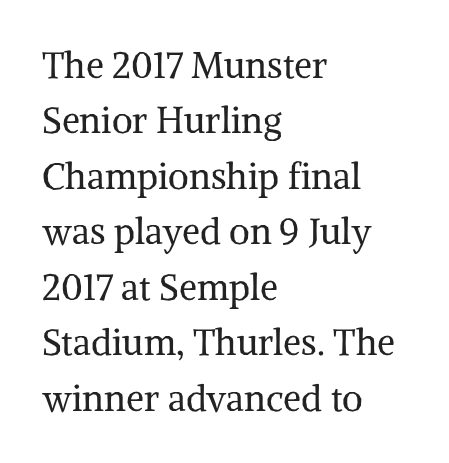
The image shows 36 px regular-weight serif type, upright; set left-aligned, normal line spacing (1.54x), normal letter spacing, not underlined; medium stroke contrast and a medium x-height.
